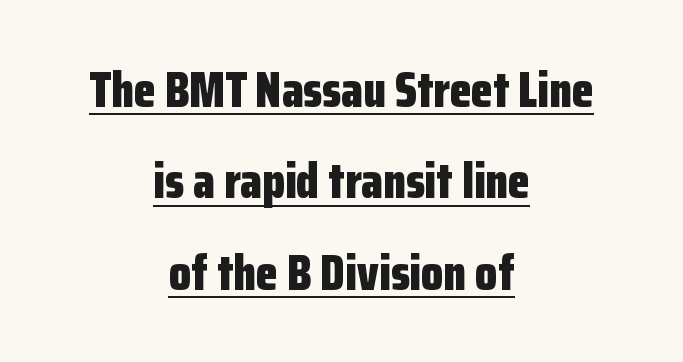
Q: Is the text bold? A: Yes.
Q: Is the text italic (slanted)? A: No, it is upright.
Q: Is the typeface a serif or a sans-serif typeface? A: Sans-serif.
Q: Is the text underlined? A: Yes.
Q: How is the paragraph aligned? A: Centered.
Q: Is the spacing between letters normal or unusually wide? A: Normal.
Q: Width (condensed, normal, or wide)? A: Condensed.
Q: Stroke contrast? A: Low.
Q: x-height? A: Medium.
Q: Monospaced? A: No.
